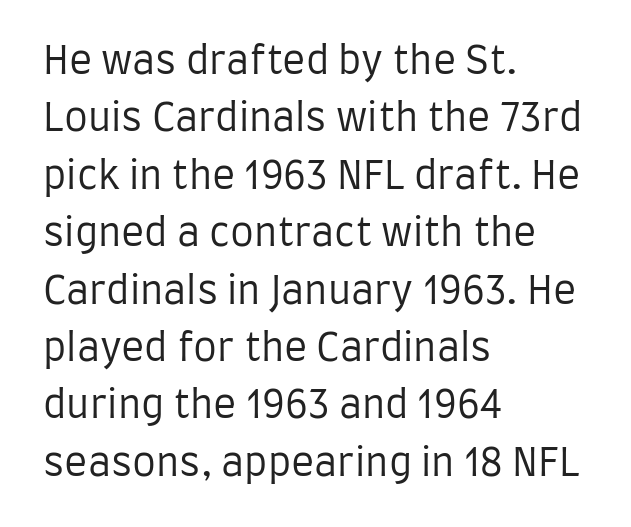
Note: no serifs on the glyphs. Honestly, the letter spacing is just normal — you wouldn't notice it. This is the regular roman posture of the typeface. Regular leading. These lines are rendered in a variable-pitch font. Nobody drew a line under any word here.
